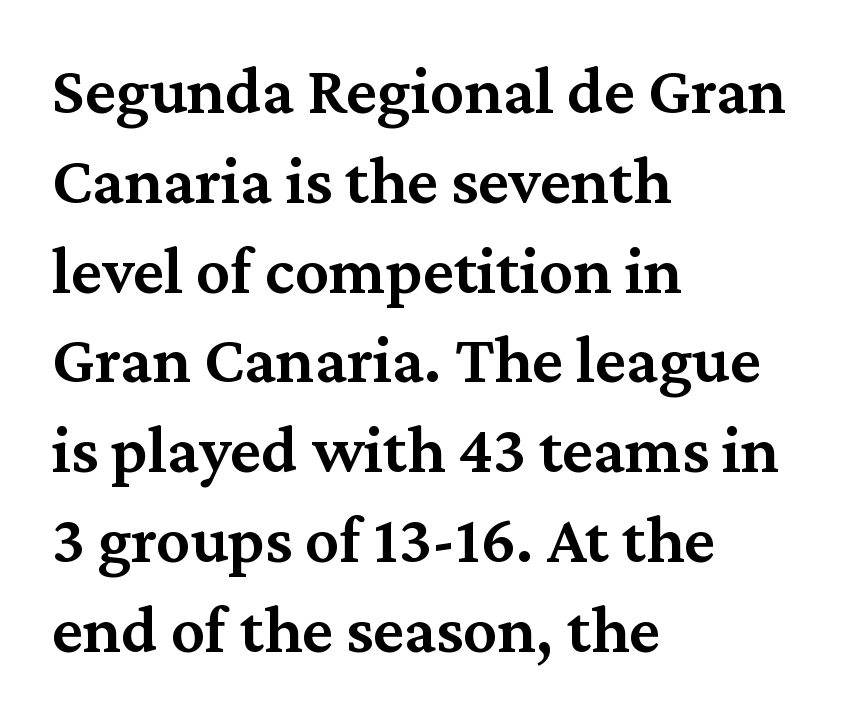
These lines are set flush left with a ragged right edge. Spacing verdict: proportional, widths tailored to each character. The letters sit at their default tracking, neither squeezed nor spread. The font is running at a semibold setting, under full bold. Students, observe: this is what conventionally led text looks like. This sample uses an upright cut, with every glyph sitting square on the baseline.
